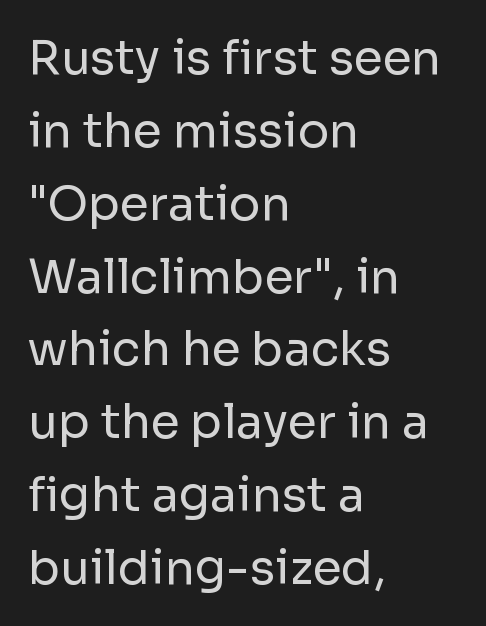
The image shows 47 px regular-weight sans-serif type, upright; set left-aligned, normal line spacing (1.55x), normal letter spacing, not underlined; low stroke contrast and a medium x-height.
